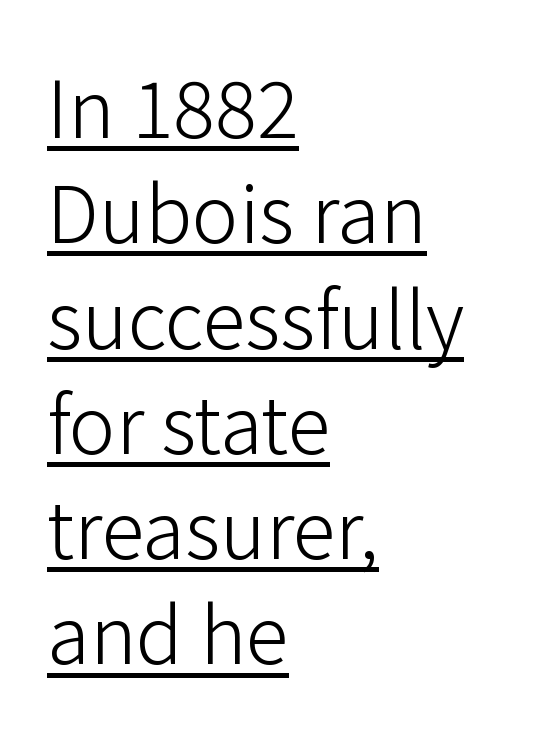
The image shows 78 px light sans-serif type, upright; set left-aligned, normal line spacing (1.35x), normal letter spacing, underlined; low stroke contrast and a medium x-height.
